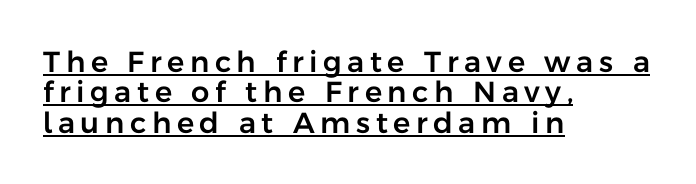
{"serif": "no", "italic": "no", "width": "normal", "stroke_contrast": "low", "x_height": "medium", "monospaced": "no", "underline": "yes", "align": "left", "line_spacing": "tight", "line_spacing_ratio": 1.05, "glyph_px": 29}
